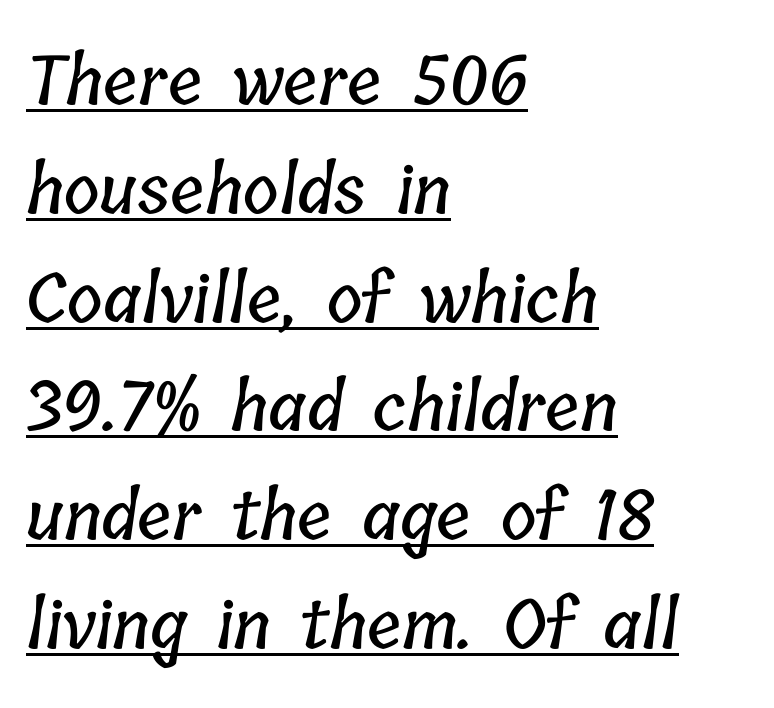
{"width": "condensed", "stroke_contrast": "low", "x_height": "medium", "monospaced": "no", "underline": "yes", "align": "left", "line_spacing": "normal", "line_spacing_ratio": 1.6, "letter_spacing": "normal", "letter_spacing_em": 0.0, "glyph_px": 68}
